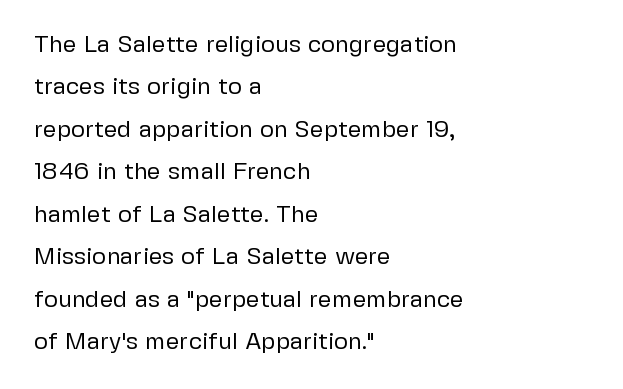
Q: Is the text bold? A: No.
Q: Is the text italic (slanted)? A: No, it is upright.
Q: Is the text underlined? A: No.
Q: How is the paragraph aligned? A: Left-aligned.
Q: Is the spacing between letters normal or unusually wide? A: Normal.
